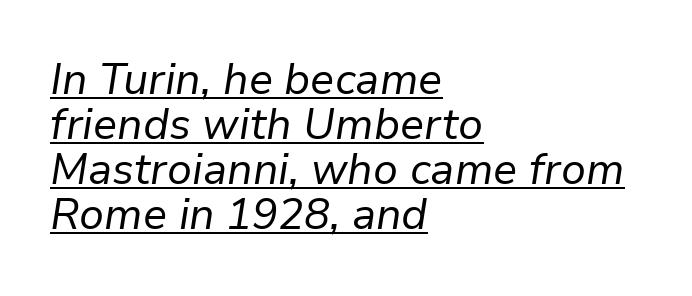
{"italic": "yes", "lean": "right", "slant_degrees": 9, "bold": "no", "weight": "regular", "width": "normal", "stroke_contrast": "low", "x_height": "medium", "monospaced": "no", "underline": "yes", "align": "left", "line_spacing": "tight", "line_spacing_ratio": 1.05, "letter_spacing": "normal", "letter_spacing_em": 0.0, "glyph_px": 43}
